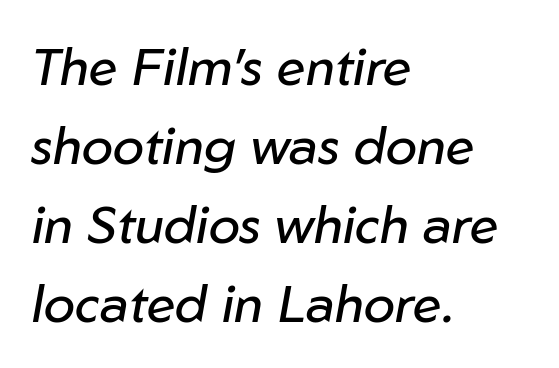
Short note: letters normally spaced. The weight tops out at a normal text grade. Do the characters align in a grid? No, the font is proportional. Leading: standard. A classic flush-left, rag-right setting is used for this passage. The area under the type is left untouched.
